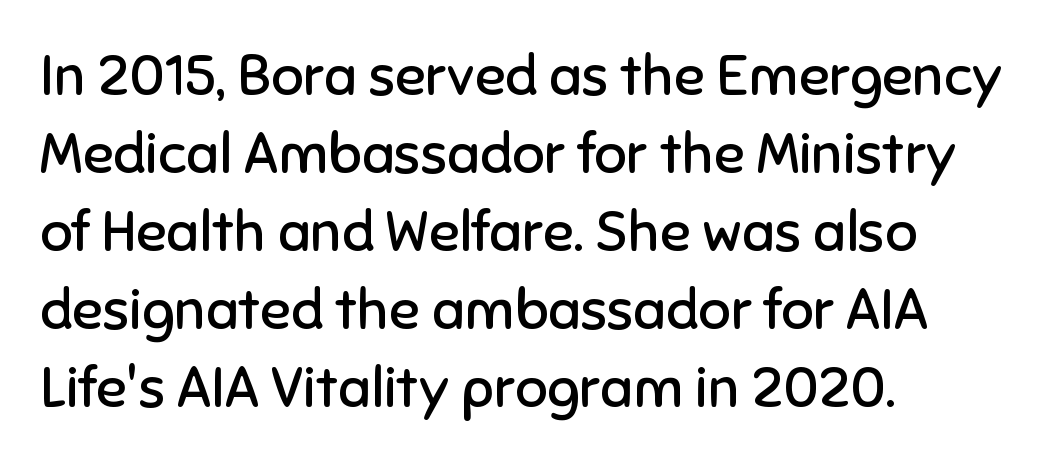
The image shows 57 px regular-weight sans-serif type, upright; set left-aligned, normal line spacing (1.37x), normal letter spacing, not underlined; low stroke contrast and a medium x-height.
